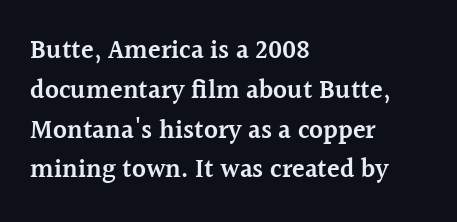
Ordinary non-slanted type is in use. Reading down the block, your eye returns to a fixed left position each line. These lines sit exactly where default settings would place them. Check the space under the baseline: it is left empty.
